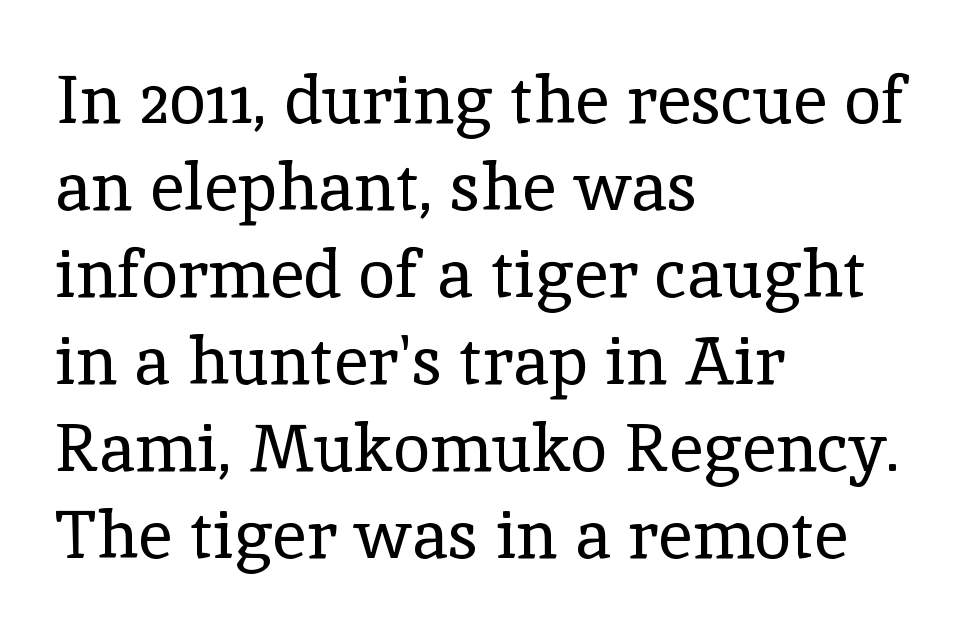
Q: Is the text bold? A: No.
Q: Is the text italic (slanted)? A: No, it is upright.
Q: Is the typeface a serif or a sans-serif typeface? A: Serif.
Q: Is the text underlined? A: No.
Q: How is the paragraph aligned? A: Left-aligned.
Q: Is the spacing between letters normal or unusually wide? A: Normal.
Q: Is the spacing between lines tight, normal or loose? A: Normal.
Q: Width (condensed, normal, or wide)? A: Normal.
Q: x-height? A: Medium.
Q: Monospaced? A: No.
